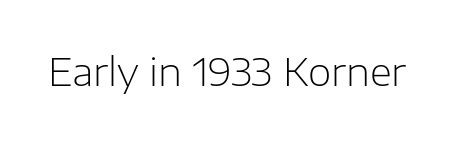
The image shows 38 px light sans-serif type, upright; set normal letter spacing, not underlined; low stroke contrast and a medium x-height.
